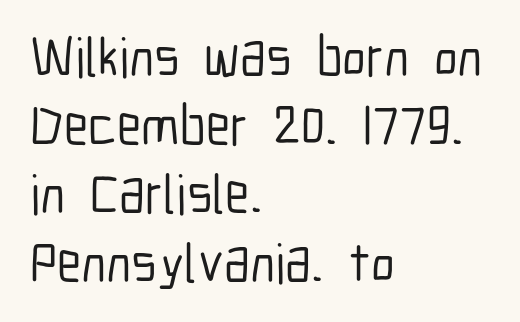
The image shows 55 px condensed sans-serif type, upright; set left-aligned, normal line spacing (1.25x), normal letter spacing, not underlined; low stroke contrast and a medium x-height.
